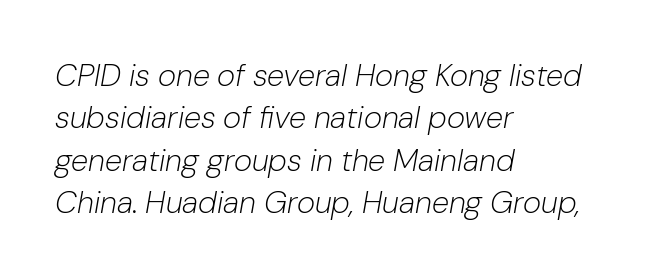
The image shows 31 px light type, italic (leaning right); set left-aligned, normal line spacing (1.37x), normal letter spacing, not underlined; low stroke contrast and a medium x-height.
